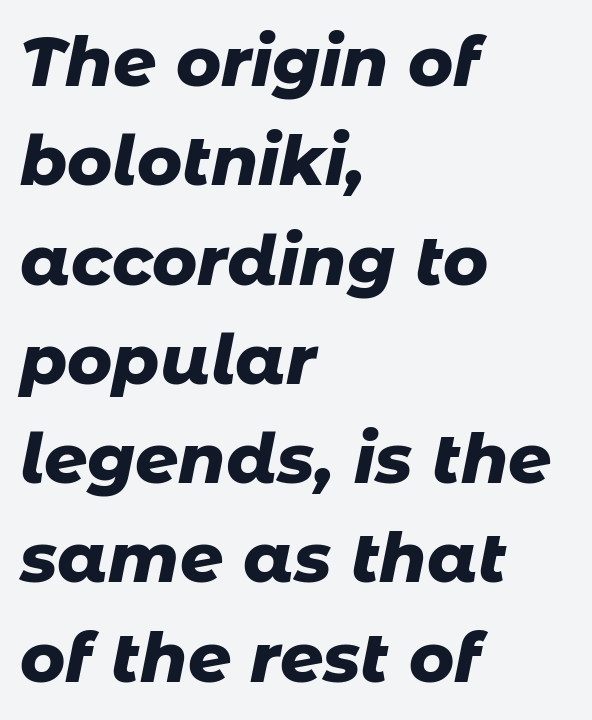
{"italic": "yes", "lean": "right", "slant_degrees": 11, "bold": "yes", "weight": "heavy", "width": "normal", "stroke_contrast": "low", "x_height": "medium", "monospaced": "no", "underline": "no", "align": "left", "line_spacing": "normal", "line_spacing_ratio": 1.46, "letter_spacing": "normal", "letter_spacing_em": 0.0, "glyph_px": 68}
